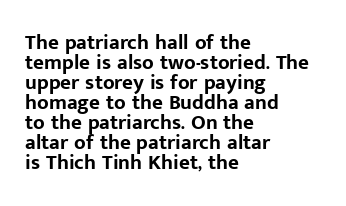
The image shows 21 px bold type, upright; set left-aligned, tight line spacing (0.95x), normal letter spacing, not underlined.
